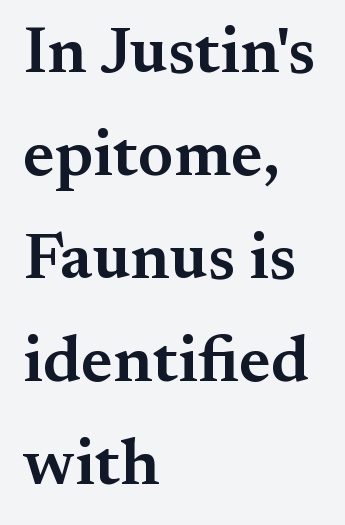
The image shows 66 px semibold serif type, upright; set left-aligned, normal line spacing (1.56x), normal letter spacing, not underlined; medium stroke contrast and a small x-height.
